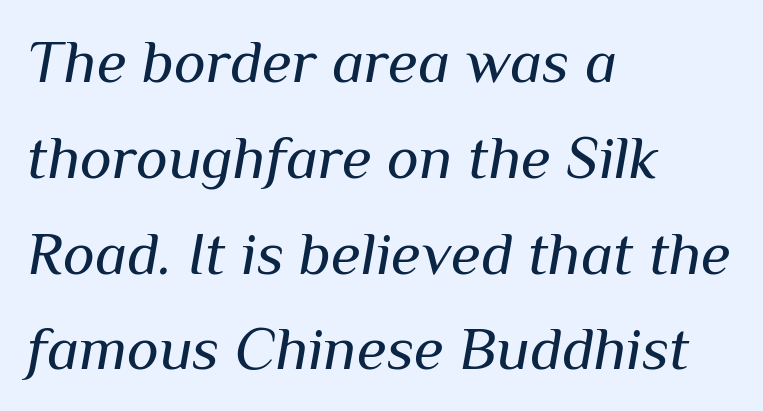
Q: Is the text bold? A: No.
Q: Is the text italic (slanted)? A: Yes, it leans right by about 10 degrees.
Q: Is the text underlined? A: No.
Q: How is the paragraph aligned? A: Left-aligned.
Q: Is the spacing between letters normal or unusually wide? A: Normal.
Q: Is the spacing between lines tight, normal or loose? A: Normal.
Q: Width (condensed, normal, or wide)? A: Normal.
Q: Stroke contrast? A: Medium.
Q: x-height? A: Medium.
Q: Monospaced? A: No.
